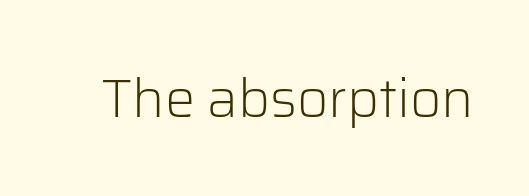
The image shows 54 px light sans-serif type, upright; set normal letter spacing, not underlined; low stroke contrast and a medium x-height.
